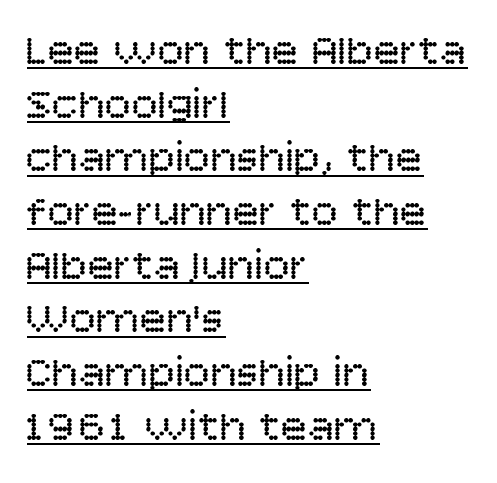
{"serif": "no", "italic": "no", "bold": "no", "weight": "regular", "width": "normal", "stroke_contrast": "low", "x_height": "large", "monospaced": "no", "underline": "yes", "align": "left", "line_spacing_ratio": 1.22, "letter_spacing": "normal", "letter_spacing_em": 0.0, "glyph_px": 44}
